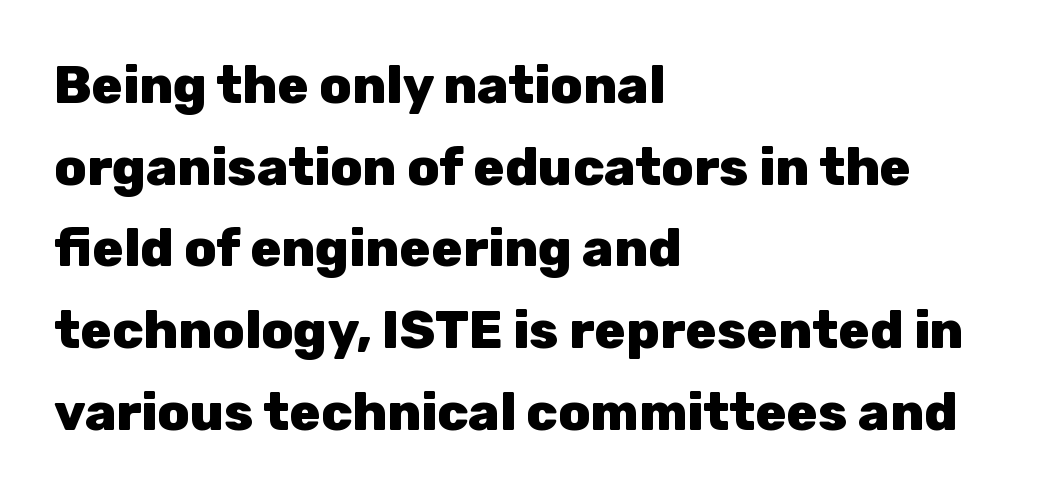
Q: Is the text bold? A: Yes.
Q: Is the text italic (slanted)? A: No, it is upright.
Q: Is the typeface a serif or a sans-serif typeface? A: Sans-serif.
Q: Is the text underlined? A: No.
Q: How is the paragraph aligned? A: Left-aligned.
Q: Is the spacing between letters normal or unusually wide? A: Normal.
Q: Is the spacing between lines tight, normal or loose? A: Normal.
Q: Width (condensed, normal, or wide)? A: Normal.
Q: Stroke contrast? A: Low.
Q: x-height? A: Medium.
Q: Monospaced? A: No.
